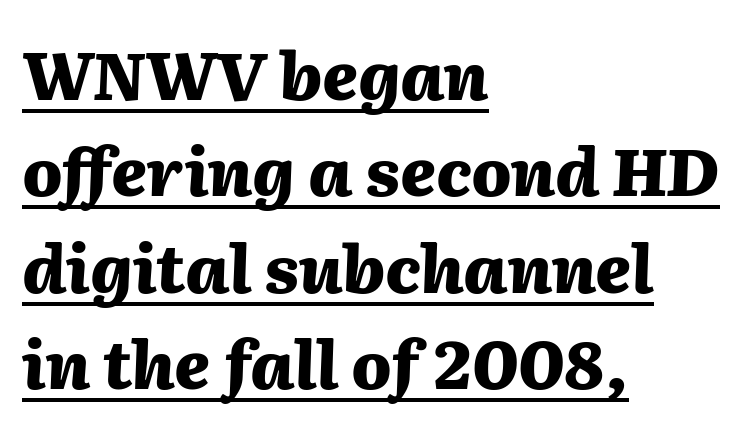
{"italic": "yes", "lean": "right", "slant_degrees": 2, "bold": "yes", "weight": "heavy", "width": "normal", "stroke_contrast": "medium", "x_height": "medium", "monospaced": "no", "underline": "yes", "align": "left", "line_spacing": "normal", "line_spacing_ratio": 1.46, "letter_spacing": "normal", "letter_spacing_em": 0.0, "glyph_px": 66}
